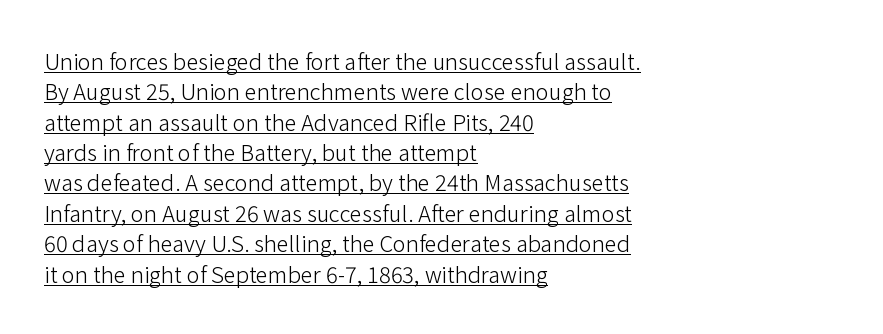
{"italic": "no", "bold": "no", "underline": "yes", "align": "left", "line_spacing": "normal", "line_spacing_ratio": 1.38, "letter_spacing": "normal", "letter_spacing_em": 0.0, "glyph_px": 22}
